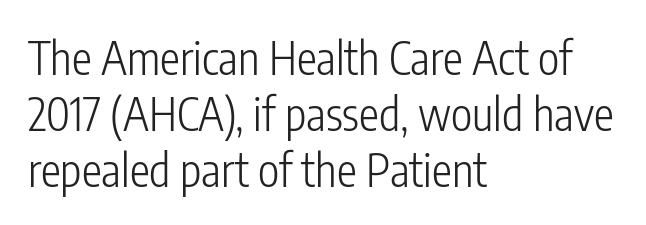
Q: Is the text bold? A: No.
Q: Is the text italic (slanted)? A: No, it is upright.
Q: Is the typeface a serif or a sans-serif typeface? A: Sans-serif.
Q: Is the text underlined? A: No.
Q: How is the paragraph aligned? A: Left-aligned.
Q: Is the spacing between letters normal or unusually wide? A: Normal.
Q: Width (condensed, normal, or wide)? A: Condensed.
Q: Stroke contrast? A: Low.
Q: x-height? A: Medium.
Q: Monospaced? A: No.
